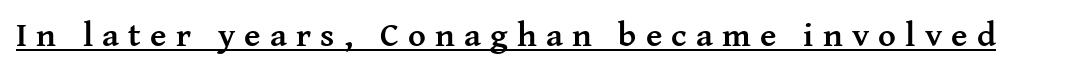
Q: Is the text bold? A: Yes.
Q: Is the text italic (slanted)? A: No, it is upright.
Q: Is the typeface a serif or a sans-serif typeface? A: Serif.
Q: Is the text underlined? A: Yes.
Q: Is the spacing between letters normal or unusually wide? A: Unusually wide.
Q: Width (condensed, normal, or wide)? A: Normal.
Q: Stroke contrast? A: Medium.
Q: x-height? A: Medium.
Q: Monospaced? A: No.
